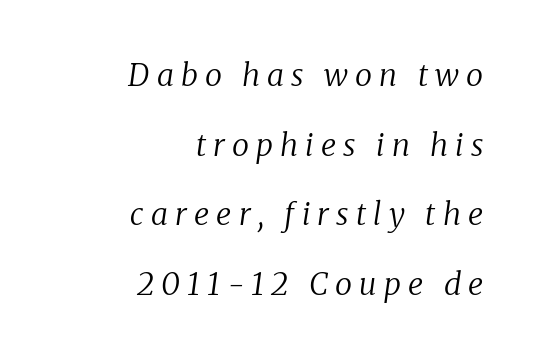
The image shows 31 px regular-weight serif type, italic (leaning right); set right-aligned, loose line spacing (2.25x), unusually wide letter spacing (+0.23 em), not underlined; low stroke contrast and a medium x-height.
